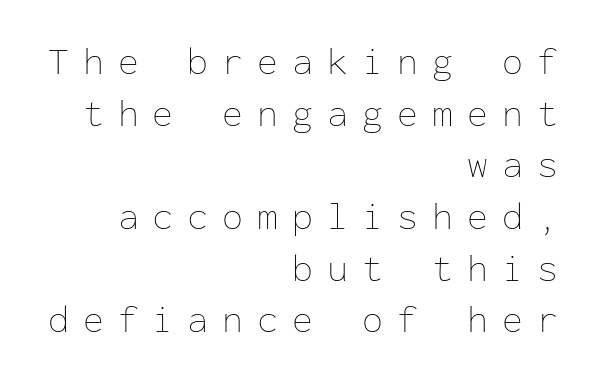
{"italic": "no", "bold": "no", "weight": "thin", "width": "normal", "stroke_contrast": "low", "x_height": "medium", "monospaced": "yes", "underline": "no", "align": "right", "line_spacing": "normal", "line_spacing_ratio": 1.36, "letter_spacing": "wide", "letter_spacing_em": 0.37, "glyph_px": 38}
